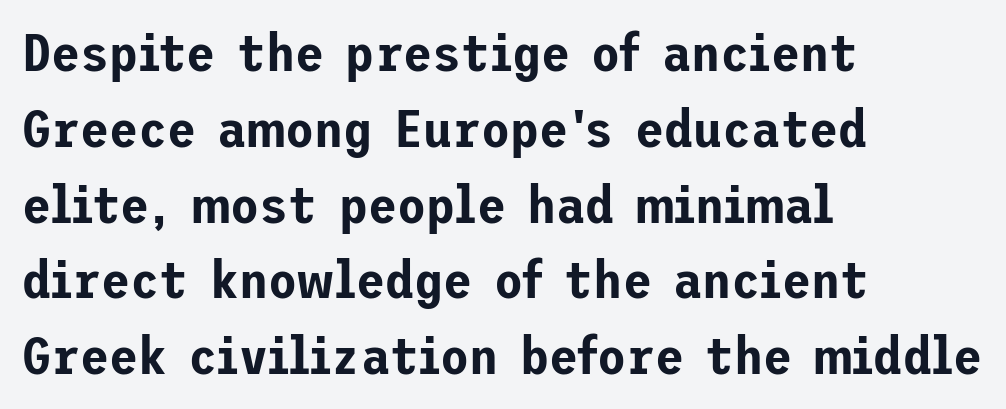
Q: Is the text italic (slanted)? A: No, it is upright.
Q: Is the typeface a serif or a sans-serif typeface? A: Sans-serif.
Q: Is the text underlined? A: No.
Q: How is the paragraph aligned? A: Left-aligned.
Q: Is the spacing between letters normal or unusually wide? A: Normal.
Q: Is the spacing between lines tight, normal or loose? A: Normal.
Q: Width (condensed, normal, or wide)? A: Normal.
Q: Stroke contrast? A: Low.
Q: x-height? A: Medium.
